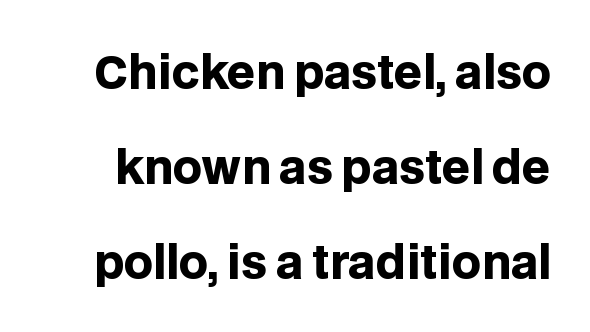
The image shows 45 px heavy sans-serif type, upright; set loose line spacing (2.11x), normal letter spacing, not underlined; low stroke contrast and a large x-height.
